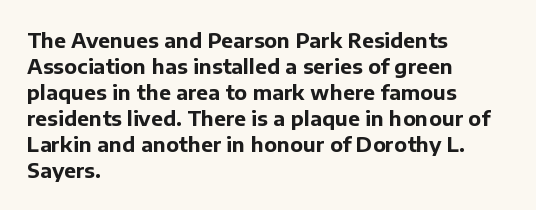
The image shows 20 px bold type, upright; set left-aligned, normal line spacing (1.3x), normal letter spacing, not underlined.
